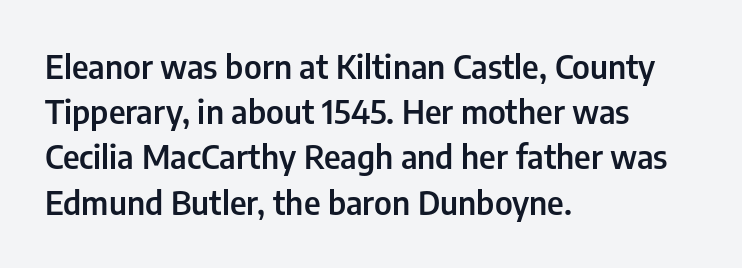
Q: Is the text bold? A: Semi-bold.
Q: Is the text italic (slanted)? A: No, it is upright.
Q: Is the typeface a serif or a sans-serif typeface? A: Sans-serif.
Q: Is the text underlined? A: No.
Q: How is the paragraph aligned? A: Left-aligned.
Q: Is the spacing between letters normal or unusually wide? A: Normal.
Q: Is the spacing between lines tight, normal or loose? A: Normal.
Q: Width (condensed, normal, or wide)? A: Condensed.
Q: Stroke contrast? A: Low.
Q: x-height? A: Medium.
Q: Monospaced? A: No.
